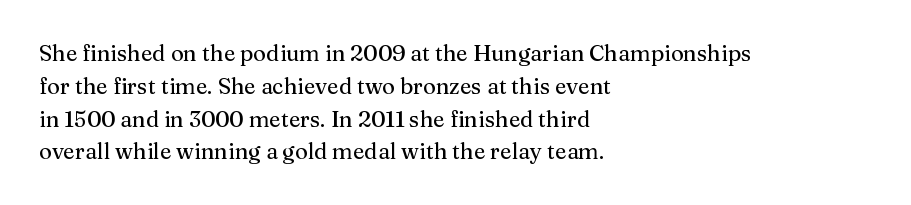
{"italic": "no", "underline": "no", "align": "left", "line_spacing": "normal", "line_spacing_ratio": 1.49, "letter_spacing": "normal", "letter_spacing_em": 0.0, "glyph_px": 22}
